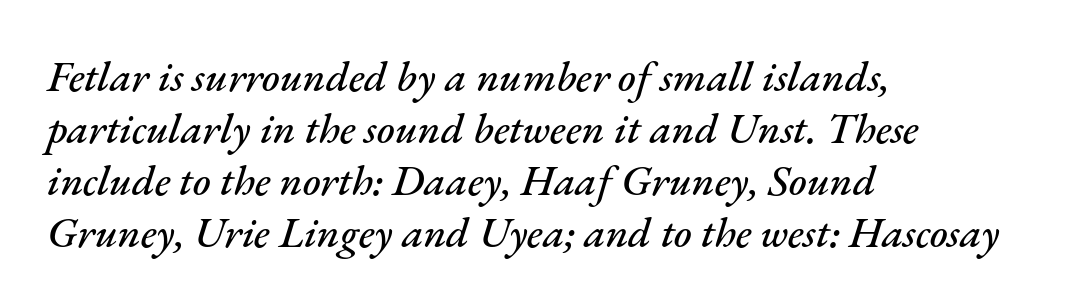
Q: Is the text italic (slanted)? A: Yes, it leans right by about 17 degrees.
Q: Is the text underlined? A: No.
Q: How is the paragraph aligned? A: Left-aligned.
Q: Is the spacing between letters normal or unusually wide? A: Normal.
Q: Width (condensed, normal, or wide)? A: Normal.
Q: Stroke contrast? A: Medium.
Q: x-height? A: Small.
Q: Monospaced? A: No.
